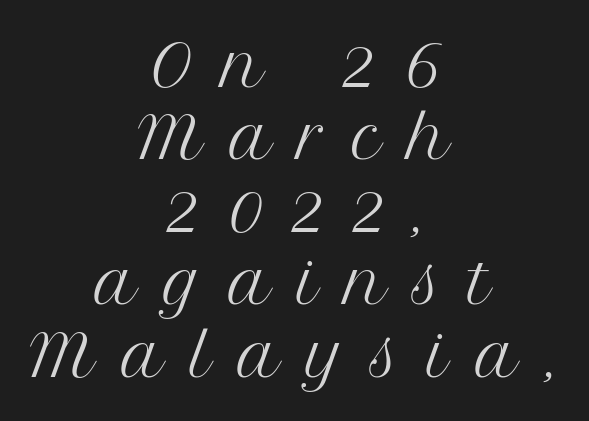
How would I describe the line gaps? Plain and ordinary. Casual observation: everything's sitting right in the middle. The letters advance in unequal steps, a hallmark of proportional type.
